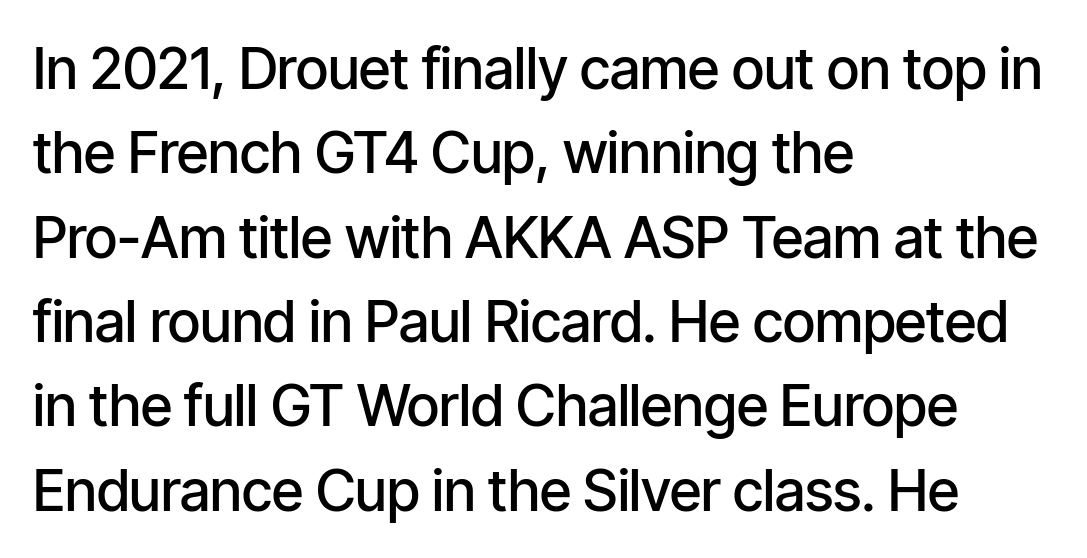
{"serif": "no", "italic": "no", "bold": "semi", "weight": "semibold", "width": "condensed", "stroke_contrast": "low", "x_height": "medium", "monospaced": "no", "underline": "no", "align": "left", "line_spacing": "normal", "line_spacing_ratio": 1.48, "letter_spacing": "normal", "letter_spacing_em": 0.0, "glyph_px": 57}
